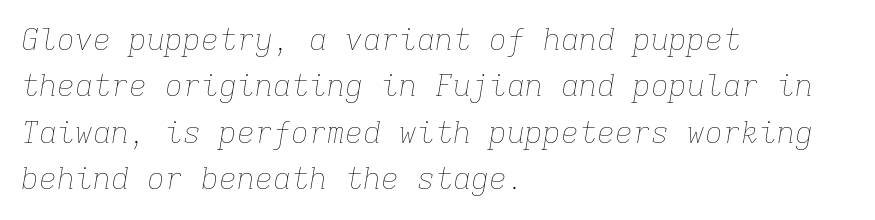
Line spacing here is normal. Clear beneath every line of the passage. Notice how the passage keeps a crisp vertical edge on the left only. Characters are canted at an angle relative to the baseline's perpendicular. The line texture is even and compact thanks to regular tracking.
